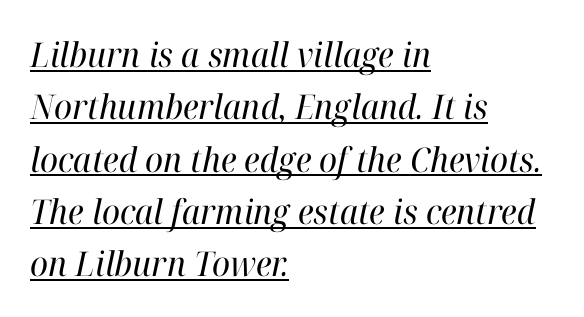
How are the letters spaced? Ordinarily, with no added tracking. In terms of leading, this rendering sits right in the middle. The letters advance in unequal steps, a hallmark of proportional type. Check the space under the baseline: a stroke is drawn there. Characters are canted at an angle relative to the baseline's perpendicular.
